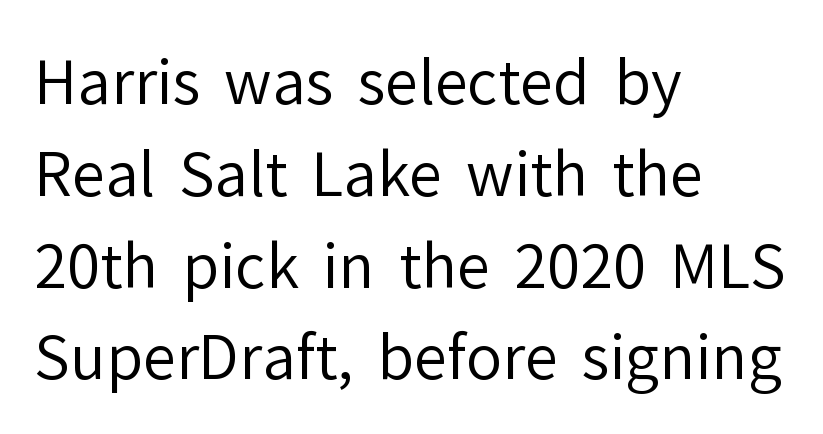
The image shows 60 px regular-weight sans-serif type, upright; set left-aligned, normal line spacing (1.53x), normal letter spacing, not underlined; low stroke contrast and a medium x-height.
